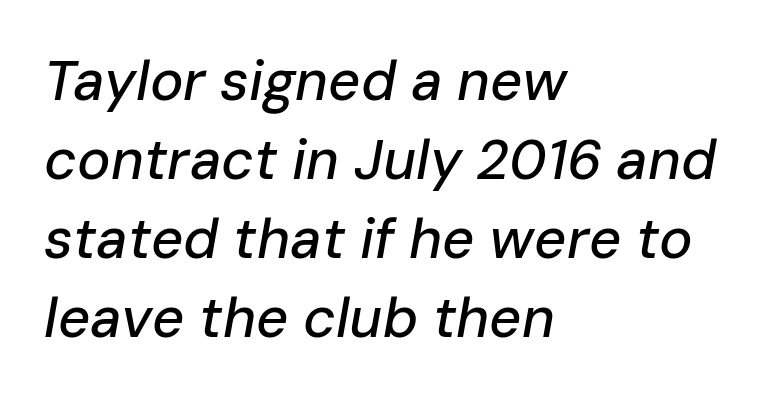
{"italic": "yes", "lean": "right", "slant_degrees": 10, "width": "normal", "stroke_contrast": "low", "x_height": "medium", "monospaced": "no", "underline": "no", "align": "left", "line_spacing": "normal", "line_spacing_ratio": 1.41, "letter_spacing": "normal", "letter_spacing_em": 0.0, "glyph_px": 56}
